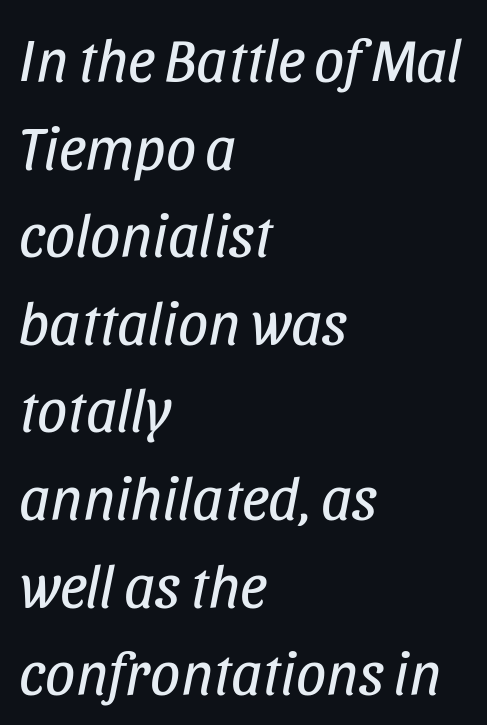
Q: Is the text bold? A: No.
Q: Is the text italic (slanted)? A: Yes, it leans right by about 11 degrees.
Q: Is the text underlined? A: No.
Q: How is the paragraph aligned? A: Left-aligned.
Q: Is the spacing between letters normal or unusually wide? A: Normal.
Q: Is the spacing between lines tight, normal or loose? A: Normal.
Q: Width (condensed, normal, or wide)? A: Condensed.
Q: Stroke contrast? A: Low.
Q: x-height? A: Large.
Q: Monospaced? A: No.
